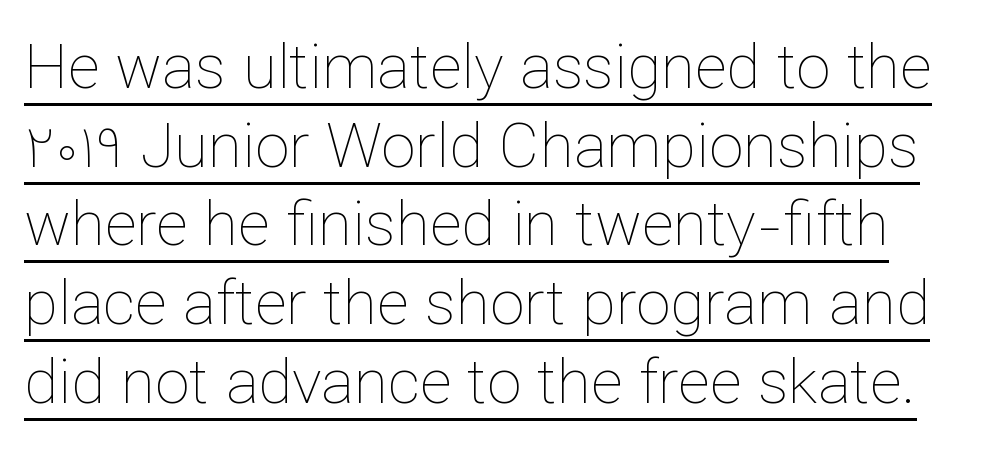
The image shows 62 px thin type, upright; set normal line spacing (1.27x), normal letter spacing, underlined; low stroke contrast and a medium x-height.
